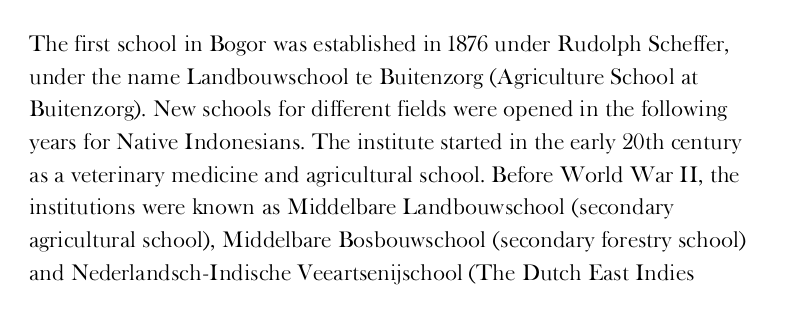
Q: Is the text bold? A: No.
Q: Is the text italic (slanted)? A: No, it is upright.
Q: Is the text underlined? A: No.
Q: How is the paragraph aligned? A: Left-aligned.
Q: Is the spacing between letters normal or unusually wide? A: Normal.
Q: Is the spacing between lines tight, normal or loose? A: Normal.
